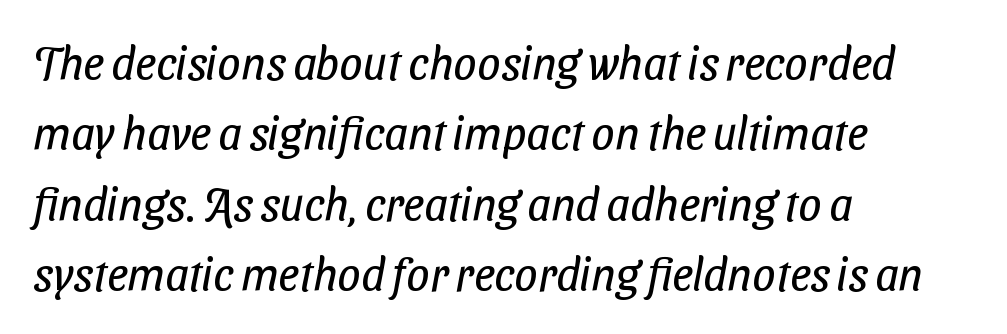
{"serif": "no", "bold": "no", "weight": "regular", "width": "condensed", "stroke_contrast": "low", "x_height": "medium", "monospaced": "no", "underline": "no", "align": "left", "line_spacing": "normal", "line_spacing_ratio": 1.53, "letter_spacing": "normal", "letter_spacing_em": 0.0, "glyph_px": 46}
